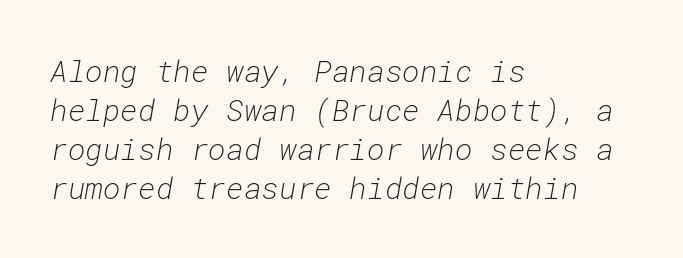
{"italic": "yes", "lean": "right", "slant_degrees": 10, "bold": "no", "weight": "light", "width": "normal", "stroke_contrast": "low", "x_height": "medium", "monospaced": "yes", "underline": "no", "align": "left", "line_spacing": "normal", "line_spacing_ratio": 1.3, "letter_spacing": "normal", "letter_spacing_em": 0.0, "glyph_px": 30}
